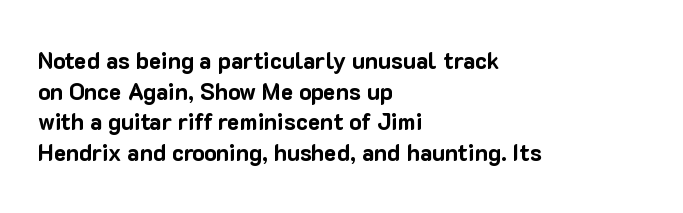
The image shows 23 px bold type, upright; set left-aligned, normal line spacing (1.33x), normal letter spacing, not underlined.
